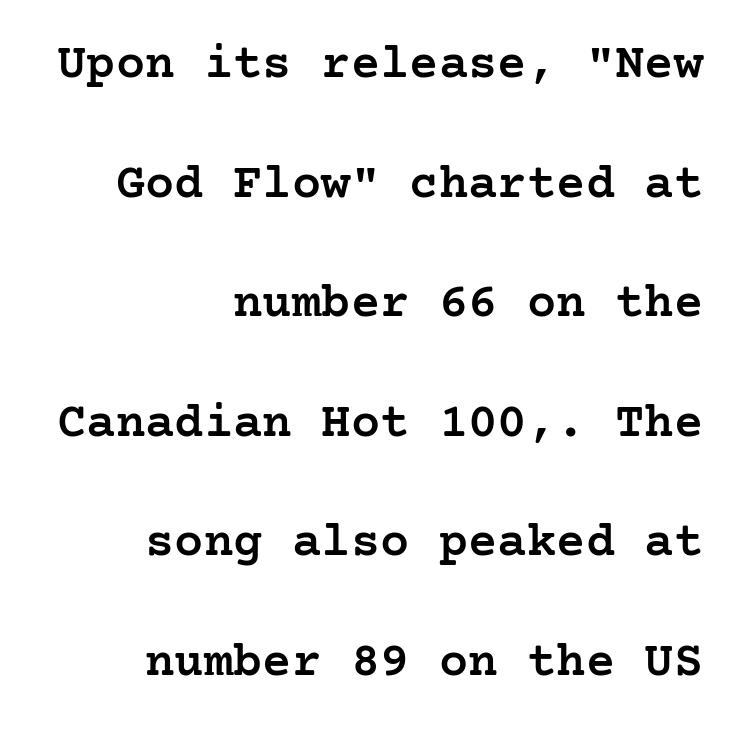
A typesetter would label this face a serif. Ascenders rise straight up at ninety degrees. Every row of glyphs terminates at an identical x-position on the right. Underlining? Definitely not there.
